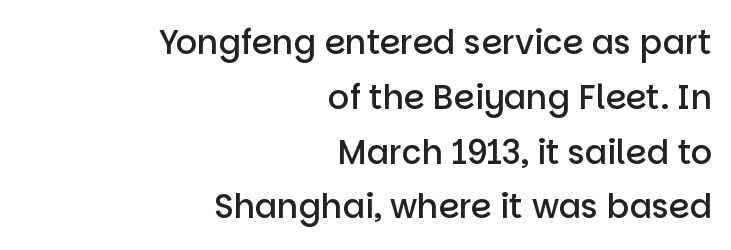
{"serif": "no", "italic": "no", "bold": "semi", "weight": "semibold", "width": "normal", "stroke_contrast": "low", "x_height": "large", "monospaced": "no", "underline": "no", "align": "right", "line_spacing": "normal", "line_spacing_ratio": 1.66, "letter_spacing": "normal", "letter_spacing_em": 0.0, "glyph_px": 33}
